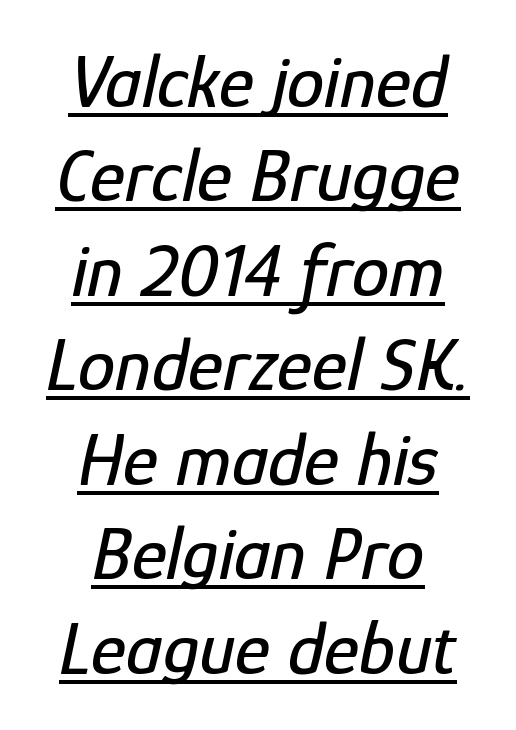
{"italic": "yes", "lean": "right", "slant_degrees": 12, "width": "condensed", "stroke_contrast": "low", "x_height": "medium", "monospaced": "no", "underline": "yes", "align": "center", "line_spacing": "normal", "line_spacing_ratio": 1.26, "letter_spacing": "normal", "letter_spacing_em": 0.0, "glyph_px": 75}
